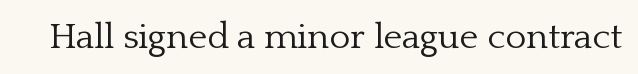
Q: Is the text bold? A: No.
Q: Is the text italic (slanted)? A: No, it is upright.
Q: Is the typeface a serif or a sans-serif typeface? A: Serif.
Q: Is the text underlined? A: No.
Q: Is the spacing between letters normal or unusually wide? A: Normal.
Q: Width (condensed, normal, or wide)? A: Normal.
Q: Stroke contrast? A: Low.
Q: x-height? A: Medium.
Q: Monospaced? A: No.
